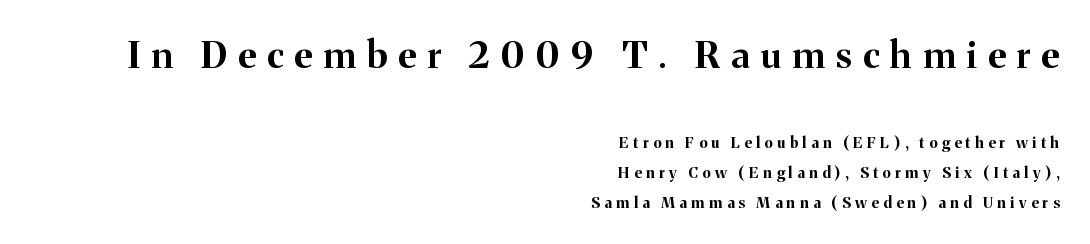
The image shows 37 px bold serif type, upright; set right-aligned, loose line spacing (1.97x), unusually wide letter spacing (+0.3 em), not underlined; the first (top) block is 2.47x larger; medium stroke contrast and a medium x-height.
